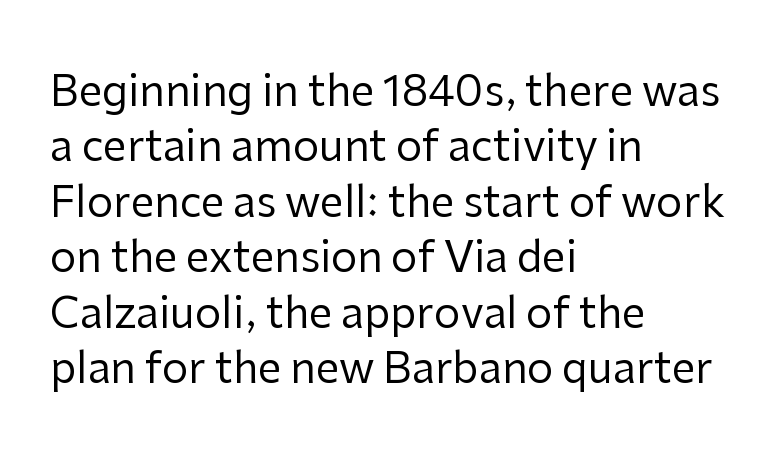
{"serif": "no", "italic": "no", "bold": "no", "weight": "regular", "width": "normal", "stroke_contrast": "low", "x_height": "medium", "monospaced": "no", "underline": "no", "align": "left", "line_spacing": "normal", "line_spacing_ratio": 1.32, "letter_spacing": "normal", "letter_spacing_em": 0.0, "glyph_px": 42}
